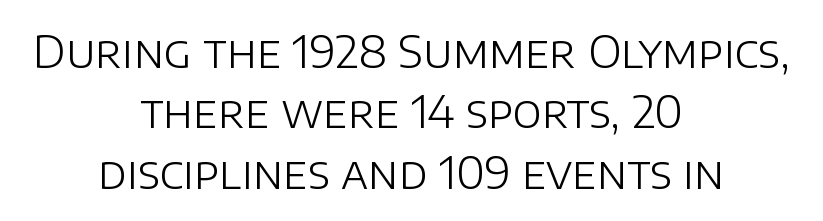
The image shows 44 px light sans-serif type, upright; set centered, normal line spacing (1.37x), normal letter spacing, not underlined; low stroke contrast and a large x-height.
